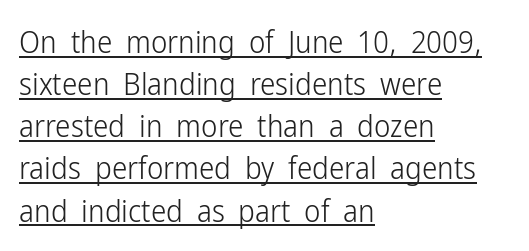
The passage shown is typed in a proportional face where columns would drift. The block of text has a typical density, with ordinary space between rows. Counters stay open thanks to moderate or lighter strokes. Tall strokes in this sample are plumb rather than angled.
